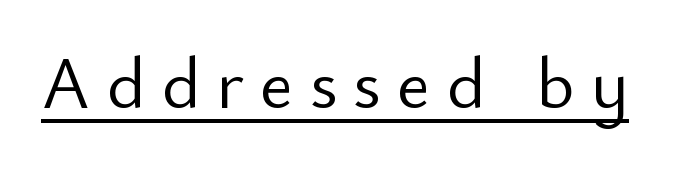
{"serif": "no", "italic": "no", "bold": "no", "weight": "light", "width": "normal", "stroke_contrast": "low", "x_height": "small", "monospaced": "no", "underline": "yes", "letter_spacing": "wide", "letter_spacing_em": 0.22, "glyph_px": 73}
